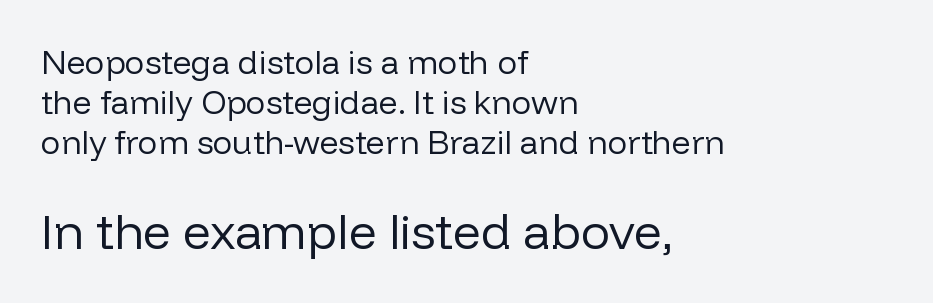
These lines keep a tight, regular rhythm from letter to letter. Are there feet on the stems? There aren't — it's a sans. The weight would be labelled regular, book, light, or lighter still. One-word summary of the alignment: left. Clear beneath every line of the passage. The face used here is proportionally spaced, like ordinary book or web type.
